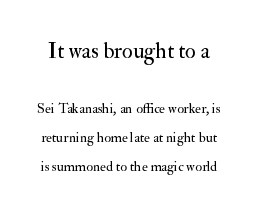
{"italic": "no", "bold": "no", "underline": "no", "line_spacing": "loose", "line_spacing_ratio": 2.04, "letter_spacing": "normal", "letter_spacing_em": 0.0, "larger_block": "first", "size_ratio": 1.57, "glyph_px": 22}
